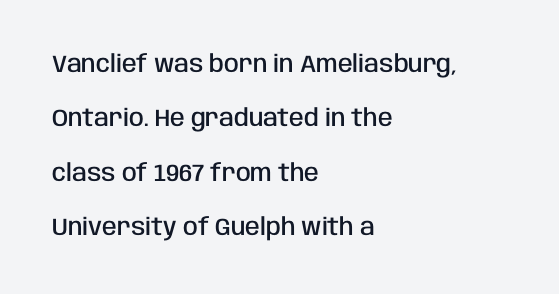
The image shows 24 px text type, upright; set left-aligned, loose line spacing (2.27x), normal letter spacing, not underlined.
